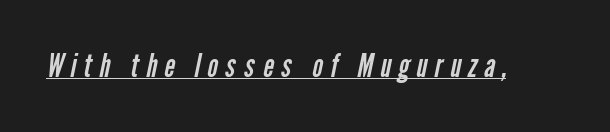
{"serif": "no", "bold": "no", "weight": "regular", "width": "condensed", "stroke_contrast": "low", "x_height": "medium", "monospaced": "no", "underline": "yes", "letter_spacing": "wide", "letter_spacing_em": 0.23, "glyph_px": 32}
